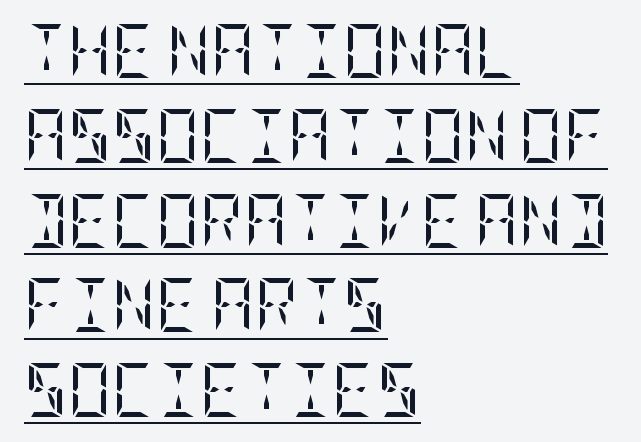
This is roman type, the default non-slanted kind. Quick note: interline space is typical. Does the copy run flush right? No — it runs flush left. Characters follow at the spacing the type designer built in.
